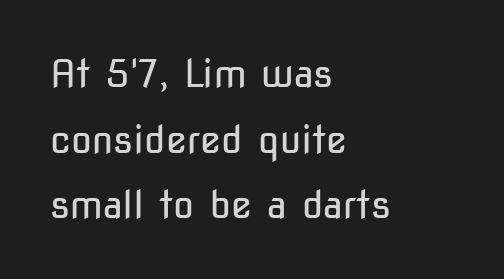
{"serif": "no", "italic": "no", "bold": "no", "weight": "regular", "width": "condensed", "stroke_contrast": "low", "x_height": "medium", "monospaced": "no", "underline": "no", "align": "left", "line_spacing_ratio": 1.73, "letter_spacing": "normal", "letter_spacing_em": 0.0, "glyph_px": 38}
